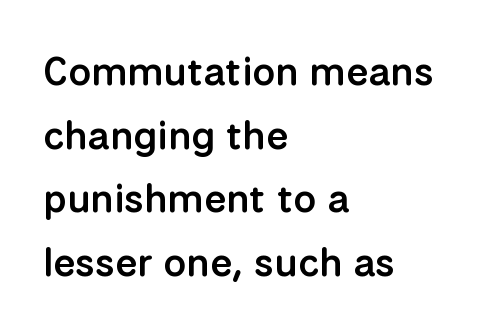
The image shows 40 px semibold sans-serif type, upright; set left-aligned, normal line spacing (1.59x), normal letter spacing, not underlined; low stroke contrast and a medium x-height.
